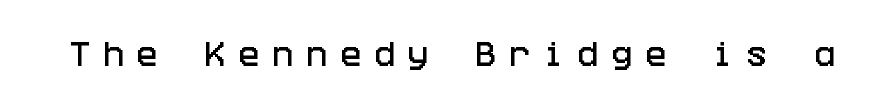
{"serif": "no", "italic": "no", "width": "condensed", "stroke_contrast": "low", "x_height": "large", "underline": "no", "letter_spacing": "wide", "letter_spacing_em": 0.46, "glyph_px": 28}
